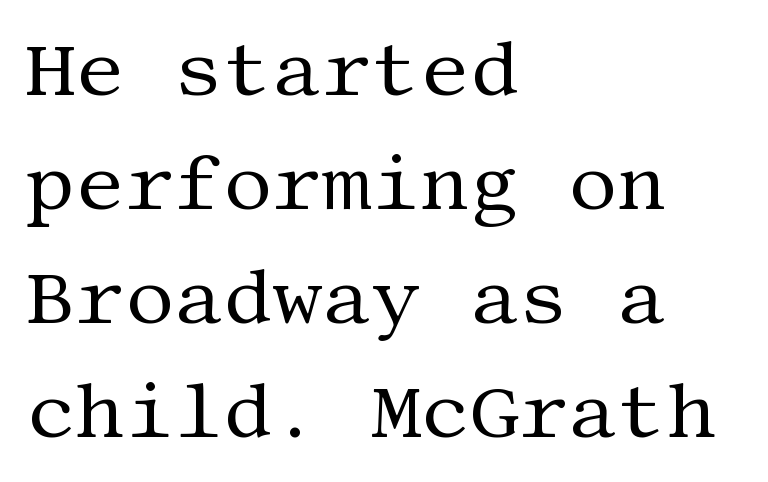
{"serif": "yes", "italic": "no", "bold": "no", "weight": "regular", "width": "normal", "stroke_contrast": "medium", "x_height": "large", "underline": "no", "align": "left", "line_spacing": "normal", "line_spacing_ratio": 1.48, "letter_spacing": "normal", "letter_spacing_em": 0.0, "glyph_px": 77}
